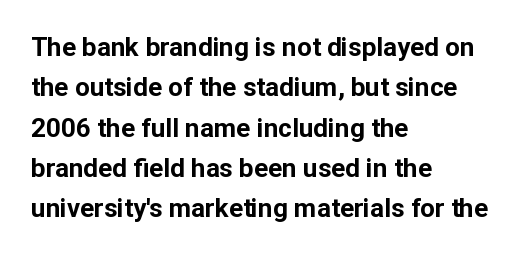
The image shows 26 px bold type, upright; set left-aligned, normal line spacing (1.55x), normal letter spacing, not underlined.
